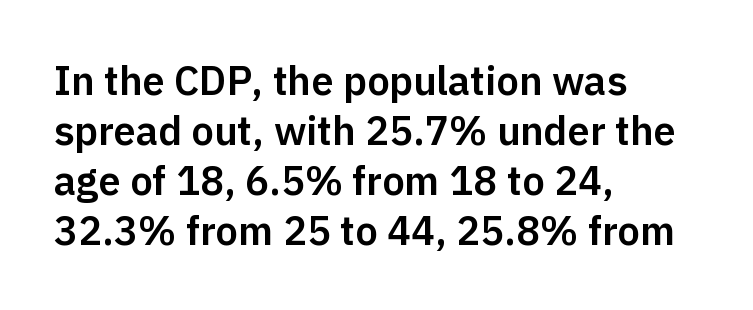
{"serif": "no", "italic": "no", "width": "normal", "stroke_contrast": "low", "x_height": "medium", "monospaced": "no", "underline": "no", "align": "left", "line_spacing": "normal", "line_spacing_ratio": 1.25, "letter_spacing": "normal", "letter_spacing_em": 0.0, "glyph_px": 40}
